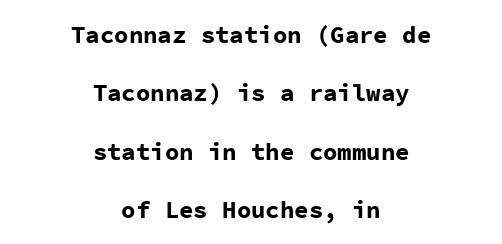
Tracking value appears to be zero — textbook default spacing. Typeset on center — no edge is straight. In terms of leading, this rendering errs on the spacious side. Every character sits straight up, as roman type does. Letters rest on an invisible, unmarked baseline. Weight: bold.
